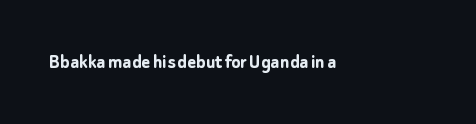
Q: Is the text bold? A: Yes.
Q: Is the text italic (slanted)? A: No, it is upright.
Q: Is the text underlined? A: No.
Q: Is the spacing between letters normal or unusually wide? A: Normal.
